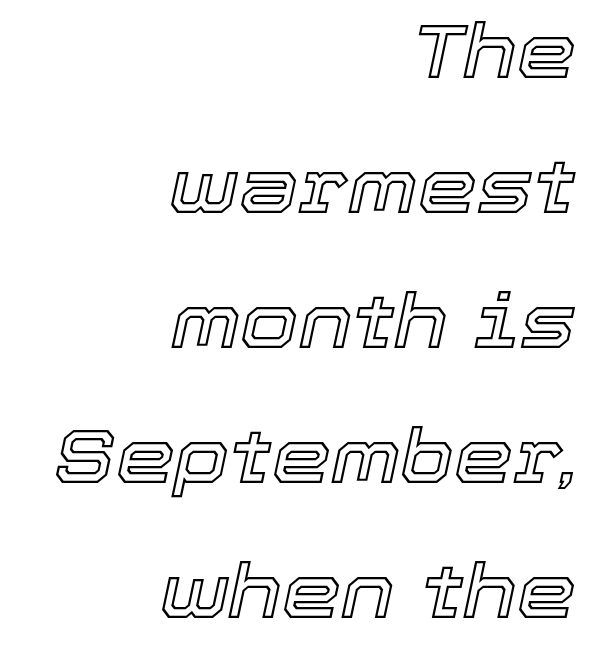
Q: Is the text italic (slanted)? A: Yes, it leans right by about 12 degrees.
Q: Is the text underlined? A: No.
Q: How is the paragraph aligned? A: Right-aligned.
Q: Is the spacing between letters normal or unusually wide? A: Normal.
Q: Width (condensed, normal, or wide)? A: Normal.
Q: x-height? A: Medium.
Q: Monospaced? A: No.
